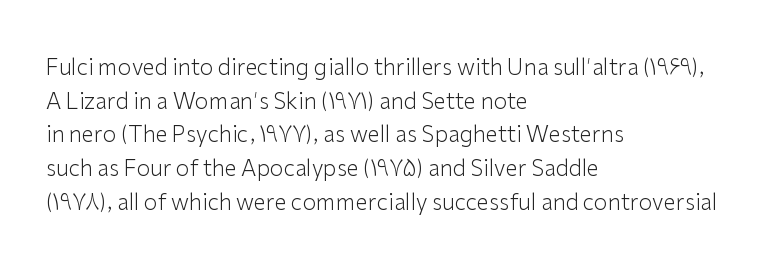
{"italic": "no", "bold": "no", "underline": "no", "align": "left", "line_spacing": "normal", "line_spacing_ratio": 1.53, "letter_spacing": "normal", "letter_spacing_em": 0.0, "glyph_px": 22}
